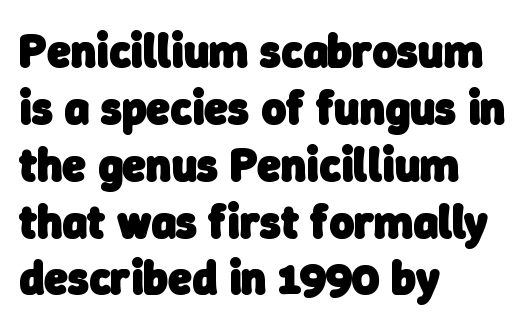
Q: Is the text bold? A: Yes.
Q: Is the typeface a serif or a sans-serif typeface? A: Sans-serif.
Q: Is the text underlined? A: No.
Q: How is the paragraph aligned? A: Left-aligned.
Q: Is the spacing between letters normal or unusually wide? A: Normal.
Q: Width (condensed, normal, or wide)? A: Normal.
Q: Stroke contrast? A: Low.
Q: x-height? A: Medium.
Q: Monospaced? A: No.
